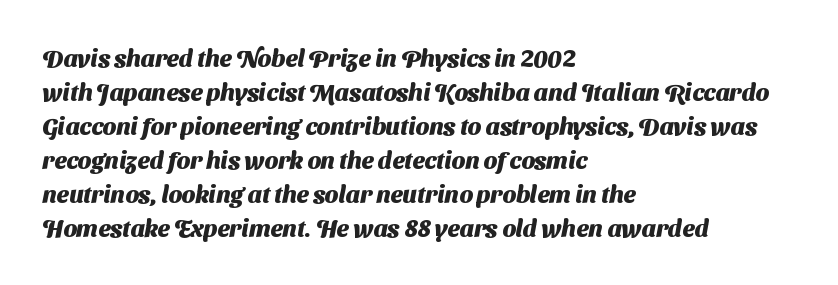
Look at the tracking — it's just the regular setting, nothing added. Weight: bold. Where is the straight margin? On the left. Successive baselines arrive at the customary interval.
